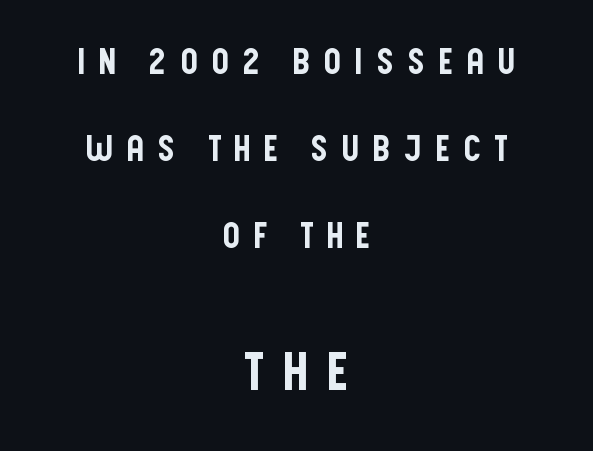
The image shows 53 px condensed sans-serif type, upright; set centered, loose line spacing (2.48x), unusually wide letter spacing (+0.35 em), not underlined; the second (bottom) block is 1.51x larger; low stroke contrast and a large x-height.
